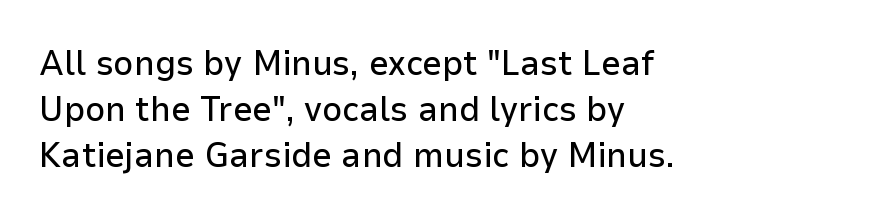
{"serif": "no", "italic": "no", "width": "normal", "stroke_contrast": "low", "x_height": "medium", "monospaced": "no", "underline": "no", "align": "left", "line_spacing": "normal", "line_spacing_ratio": 1.31, "letter_spacing": "normal", "letter_spacing_em": 0.0, "glyph_px": 35}
